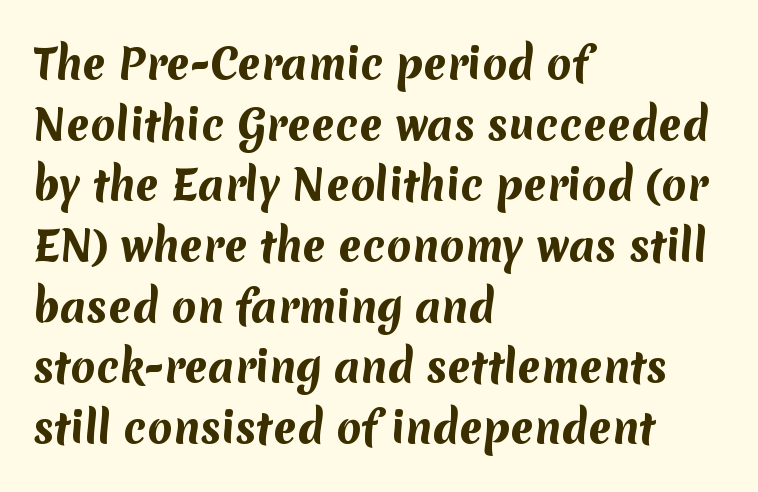
Q: Is the text bold? A: Yes.
Q: Is the typeface a serif or a sans-serif typeface? A: Sans-serif.
Q: Is the text underlined? A: No.
Q: How is the paragraph aligned? A: Left-aligned.
Q: Is the spacing between letters normal or unusually wide? A: Normal.
Q: Is the spacing between lines tight, normal or loose? A: Normal.
Q: Width (condensed, normal, or wide)? A: Normal.
Q: Stroke contrast? A: Medium.
Q: x-height? A: Medium.
Q: Monospaced? A: No.
